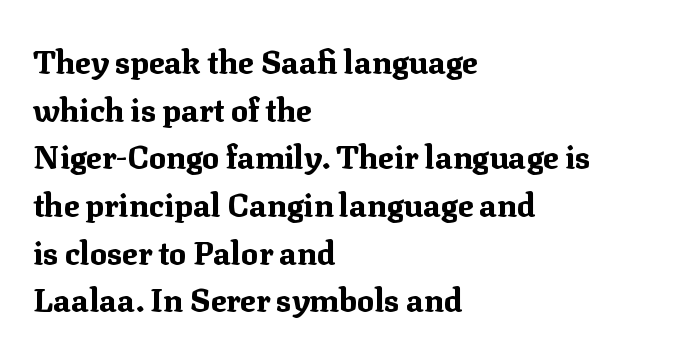
{"serif": "yes", "italic": "no", "bold": "yes", "weight": "bold", "width": "normal", "stroke_contrast": "medium", "x_height": "medium", "monospaced": "no", "underline": "no", "align": "left", "line_spacing": "normal", "line_spacing_ratio": 1.49, "letter_spacing": "normal", "letter_spacing_em": 0.0, "glyph_px": 32}
